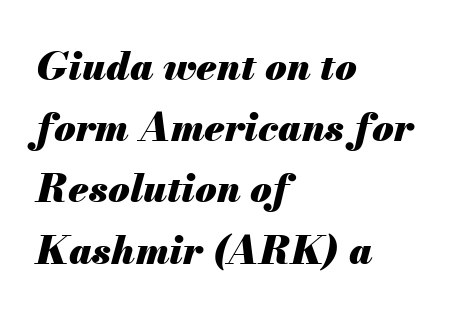
{"italic": "yes", "lean": "right", "slant_degrees": 13, "bold": "yes", "weight": "heavy", "width": "normal", "stroke_contrast": "medium", "x_height": "small", "monospaced": "no", "underline": "no", "align": "left", "line_spacing": "normal", "line_spacing_ratio": 1.57, "letter_spacing": "normal", "letter_spacing_em": 0.0, "glyph_px": 39}
